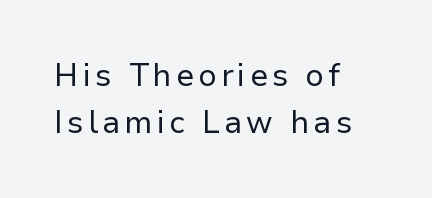
{"serif": "no", "italic": "no", "bold": "no", "weight": "regular", "width": "normal", "stroke_contrast": "low", "x_height": "medium", "monospaced": "no", "underline": "no", "align": "left", "line_spacing": "normal", "line_spacing_ratio": 1.51, "glyph_px": 31}
